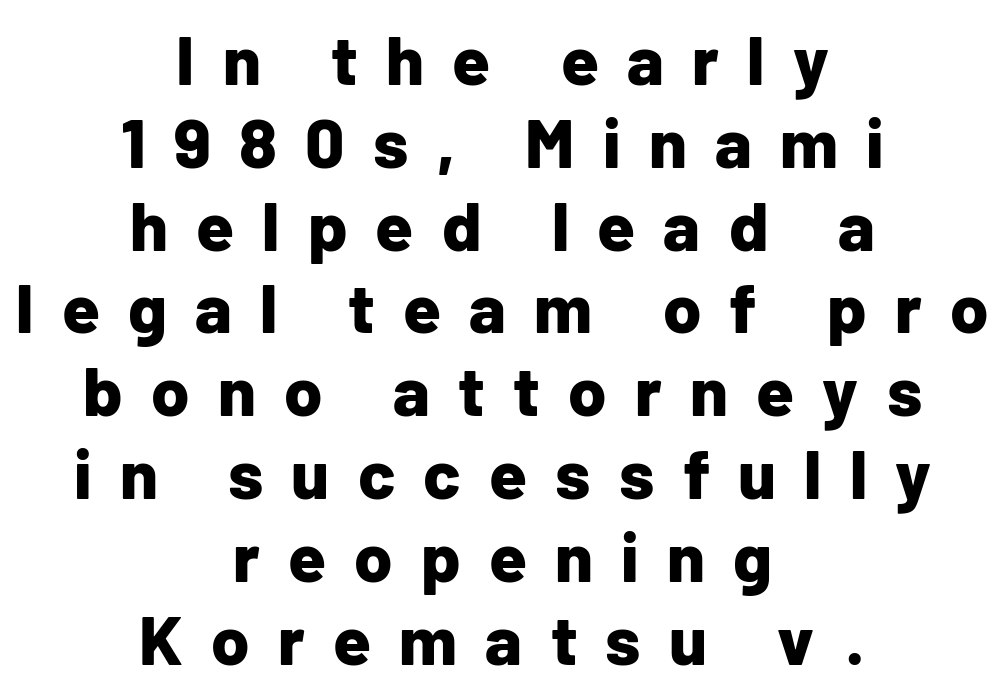
The image shows 69 px bold sans-serif type, upright; set centered, line spacing 1.2x, unusually wide letter spacing (+0.41 em), not underlined; low stroke contrast and a medium x-height.
